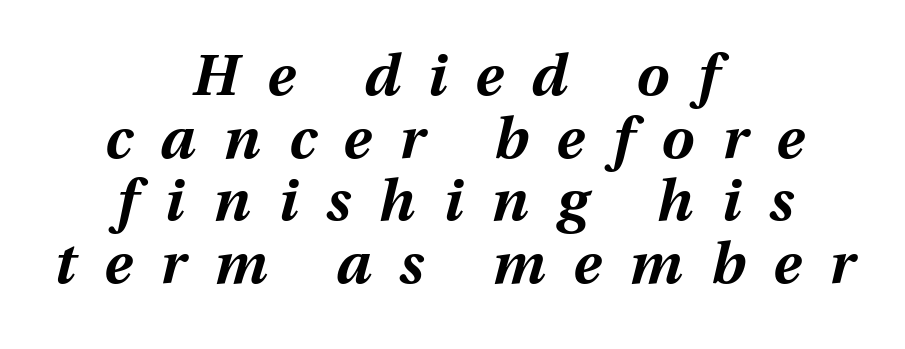
Q: Is the text bold? A: Yes.
Q: Is the text italic (slanted)? A: Yes, it leans right by about 13 degrees.
Q: Is the text underlined? A: No.
Q: How is the paragraph aligned? A: Centered.
Q: Is the spacing between letters normal or unusually wide? A: Unusually wide.
Q: Is the spacing between lines tight, normal or loose? A: Tight.
Q: Width (condensed, normal, or wide)? A: Normal.
Q: Stroke contrast? A: Medium.
Q: x-height? A: Medium.
Q: Monospaced? A: No.
